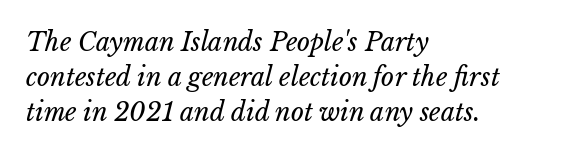
Q: Is the text bold? A: No.
Q: Is the text italic (slanted)? A: Yes, it leans right by about 15 degrees.
Q: Is the text underlined? A: No.
Q: How is the paragraph aligned? A: Left-aligned.
Q: Is the spacing between letters normal or unusually wide? A: Normal.
Q: Is the spacing between lines tight, normal or loose? A: Normal.
